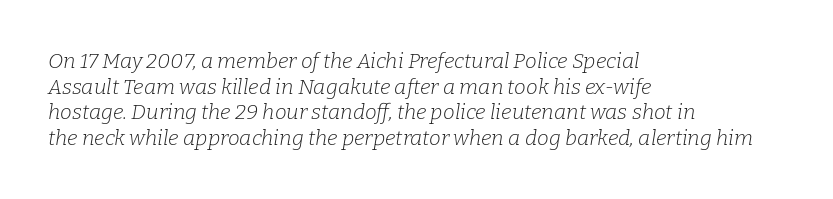
{"italic": "yes", "lean": "right", "slant_degrees": 9, "bold": "no", "underline": "no", "align": "left", "line_spacing_ratio": 1.22, "letter_spacing": "normal", "letter_spacing_em": 0.0, "glyph_px": 21}
